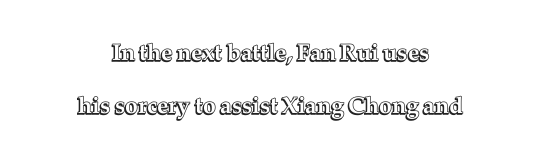
Q: Is the text italic (slanted)? A: No, it is upright.
Q: Is the text underlined? A: No.
Q: How is the paragraph aligned? A: Centered.
Q: Is the spacing between letters normal or unusually wide? A: Normal.
Q: Is the spacing between lines tight, normal or loose? A: Loose.
